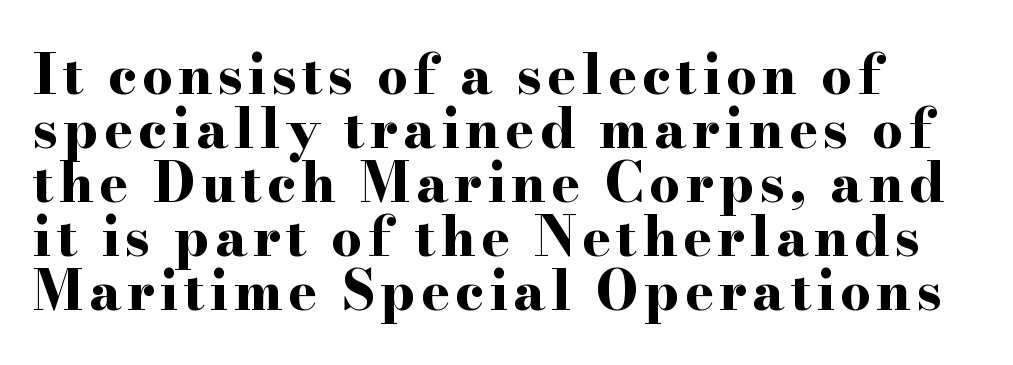
Q: Is the text bold? A: Yes.
Q: Is the text italic (slanted)? A: No, it is upright.
Q: Is the typeface a serif or a sans-serif typeface? A: Serif.
Q: Is the text underlined? A: No.
Q: How is the paragraph aligned? A: Left-aligned.
Q: Is the spacing between lines tight, normal or loose? A: Tight.
Q: Width (condensed, normal, or wide)? A: Wide.
Q: Stroke contrast? A: High.
Q: x-height? A: Small.
Q: Monospaced? A: No.
